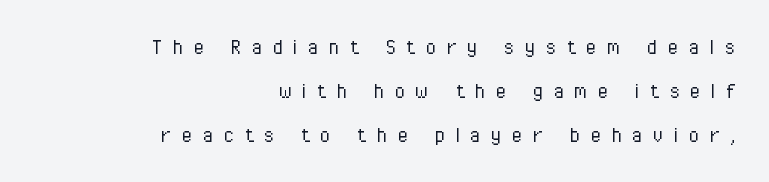
The image shows 24 px text type, upright; set right-aligned, line spacing 1.84x, unusually wide letter spacing (+0.43 em), not underlined.
